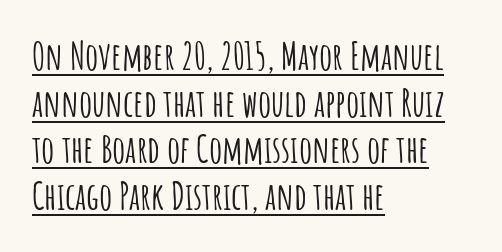
Q: Is the text italic (slanted)? A: No, it is upright.
Q: Is the typeface a serif or a sans-serif typeface? A: Sans-serif.
Q: Is the text underlined? A: Yes.
Q: How is the paragraph aligned? A: Left-aligned.
Q: Is the spacing between letters normal or unusually wide? A: Normal.
Q: Is the spacing between lines tight, normal or loose? A: Normal.
Q: Width (condensed, normal, or wide)? A: Condensed.
Q: Stroke contrast? A: Low.
Q: x-height? A: Large.
Q: Monospaced? A: No.
